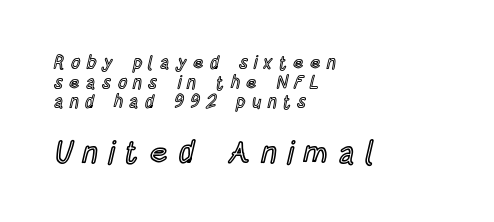
{"width": "condensed", "x_height": "large", "monospaced": "no", "underline": "no", "align": "left", "line_spacing": "tight", "line_spacing_ratio": 1.09, "letter_spacing": "wide", "letter_spacing_em": 0.34, "larger_block": "second", "size_ratio": 1.72, "glyph_px": 31}
